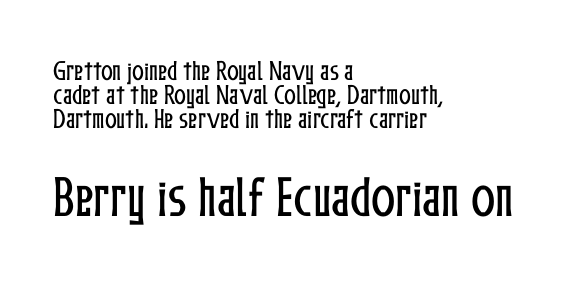
Q: Is the text italic (slanted)? A: No, it is upright.
Q: Is the text underlined? A: No.
Q: How is the paragraph aligned? A: Left-aligned.
Q: Is the spacing between letters normal or unusually wide? A: Normal.
Q: Is the spacing between lines tight, normal or loose? A: Tight.
Q: Which block of text is set in a larger size, the first (top) or the second (bottom)? A: The second (bottom) one.
Q: Width (condensed, normal, or wide)? A: Condensed.
Q: Stroke contrast? A: Low.
Q: x-height? A: Medium.
Q: Monospaced? A: No.
